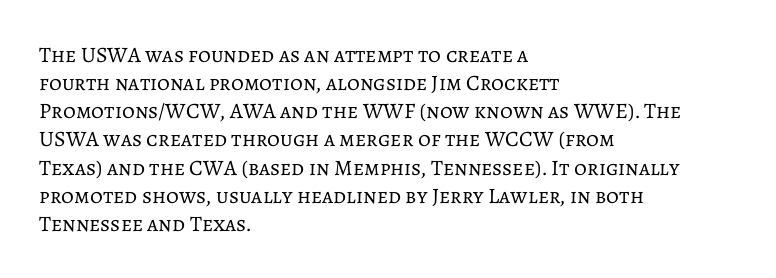
Q: Is the text bold? A: No.
Q: Is the text italic (slanted)? A: No, it is upright.
Q: Is the text underlined? A: No.
Q: How is the paragraph aligned? A: Left-aligned.
Q: Is the spacing between letters normal or unusually wide? A: Normal.
Q: Is the spacing between lines tight, normal or loose? A: Normal.
